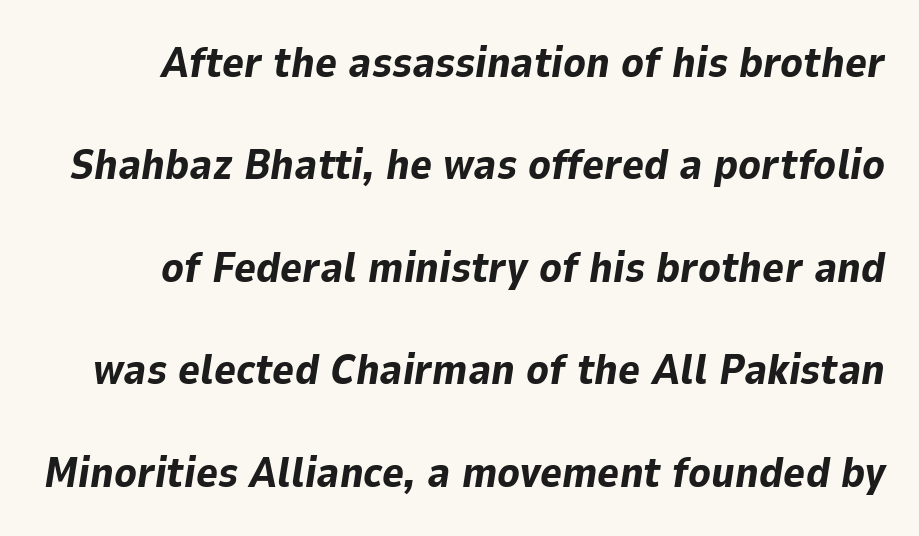
Q: Is the text bold? A: Yes.
Q: Is the text italic (slanted)? A: Yes, it leans right by about 9 degrees.
Q: Is the text underlined? A: No.
Q: Is the spacing between letters normal or unusually wide? A: Normal.
Q: Is the spacing between lines tight, normal or loose? A: Loose.
Q: Width (condensed, normal, or wide)? A: Normal.
Q: Stroke contrast? A: Low.
Q: x-height? A: Medium.
Q: Monospaced? A: No.
